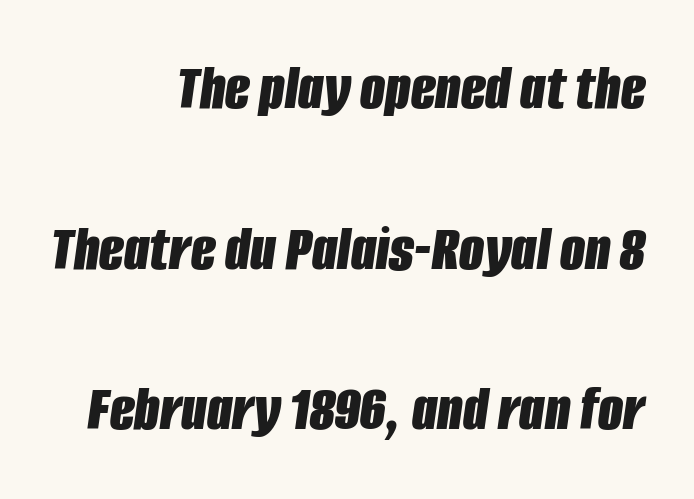
Q: Is the text bold? A: Yes.
Q: Is the text italic (slanted)? A: Yes, it leans right by about 8 degrees.
Q: Is the text underlined? A: No.
Q: How is the paragraph aligned? A: Right-aligned.
Q: Is the spacing between letters normal or unusually wide? A: Normal.
Q: Is the spacing between lines tight, normal or loose? A: Loose.
Q: Width (condensed, normal, or wide)? A: Condensed.
Q: Stroke contrast? A: Low.
Q: x-height? A: Large.
Q: Monospaced? A: No.
